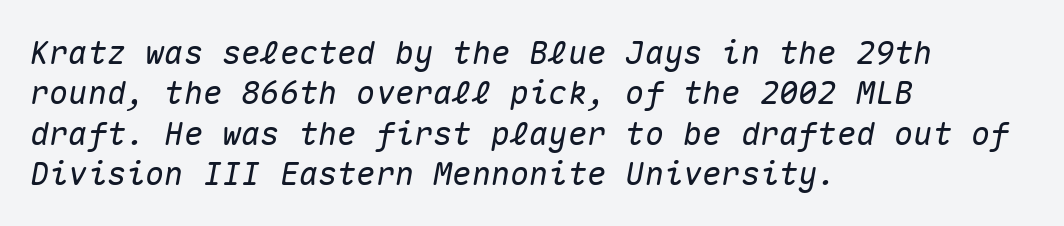
The image shows 32 px text type, italic (leaning right), monospaced; set left-aligned, normal line spacing (1.26x), normal letter spacing, not underlined; medium stroke contrast and a medium x-height.
